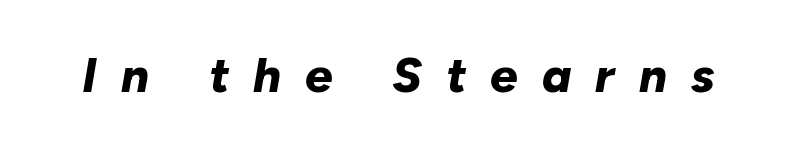
{"italic": "yes", "lean": "right", "slant_degrees": 10, "bold": "yes", "weight": "bold", "width": "normal", "stroke_contrast": "low", "x_height": "medium", "monospaced": "no", "underline": "no", "letter_spacing": "wide", "letter_spacing_em": 0.49, "glyph_px": 49}
